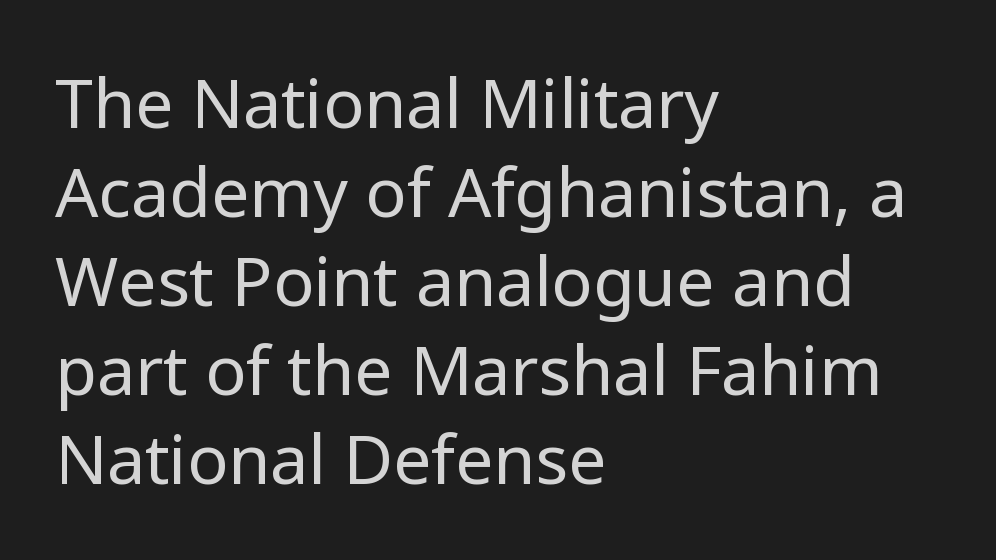
The specimen omits any rule beneath the text block's lines. Type style note: lacks serifs. Casual observation: everything's shoved over to the left. Vertical strokes here are truly vertical. The rendering uses natural spacing where letterforms have individual widths.
